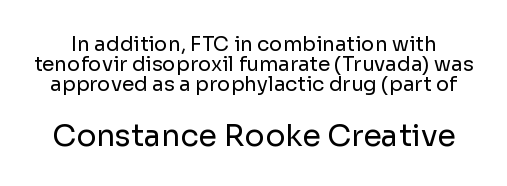
Unmarked baselines from the first word to the last. Italic: no, the glyphs are upright roman. The passage shown is typeset with a sans-serif family. In this sample the second text group is rendered at the bigger scale. Leading: reduced. Each letter keeps its own natural width here, so spacing adapts to shape.
